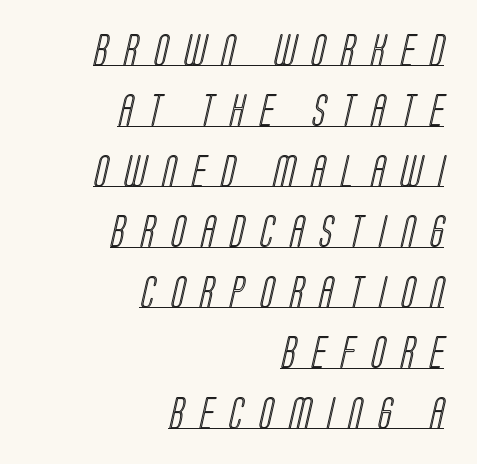
Q: Is the text underlined? A: Yes.
Q: How is the paragraph aligned? A: Right-aligned.
Q: Is the spacing between letters normal or unusually wide? A: Unusually wide.
Q: Width (condensed, normal, or wide)? A: Condensed.
Q: x-height? A: Large.
Q: Monospaced? A: No.
